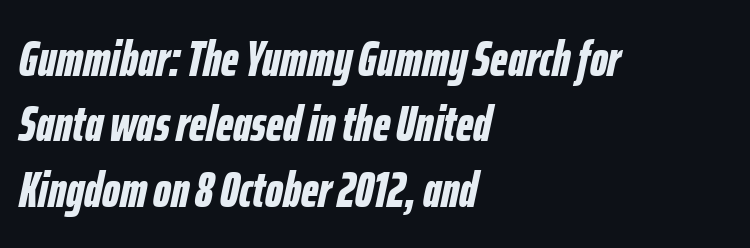
{"italic": "yes", "lean": "right", "slant_degrees": 12, "bold": "yes", "weight": "bold", "width": "condensed", "stroke_contrast": "low", "x_height": "medium", "monospaced": "no", "underline": "no", "align": "left", "line_spacing": "normal", "line_spacing_ratio": 1.31, "letter_spacing": "normal", "letter_spacing_em": 0.0, "glyph_px": 50}
